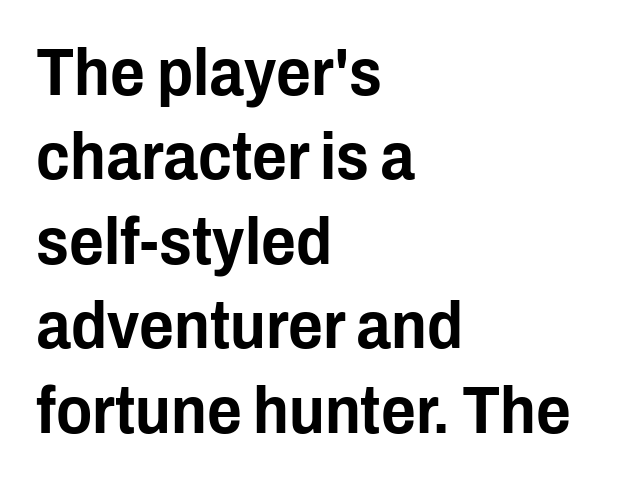
The image shows 67 px condensed sans-serif type, upright; set left-aligned, normal line spacing (1.26x), normal letter spacing, not underlined; low stroke contrast and a medium x-height.
